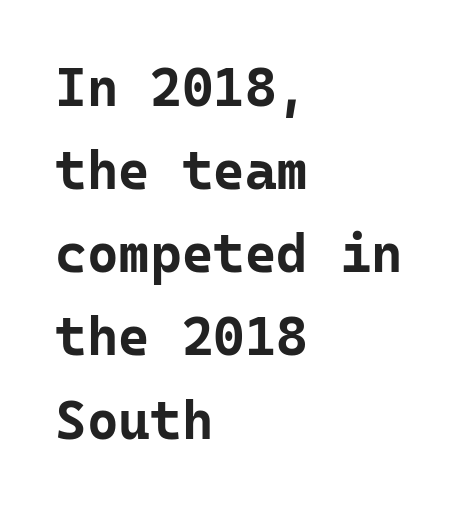
Upright lettering throughout. This sample has the even, mechanical cadence of fixed-width lettering. Just letters on the line, the space beneath them empty. Is the letter spacing exaggerated? No — it looks like the ordinary default. Thick stems and heavy bowls — unmistakably bold. The face used here is a sans, in the tradition of grotesques and geometrics.
